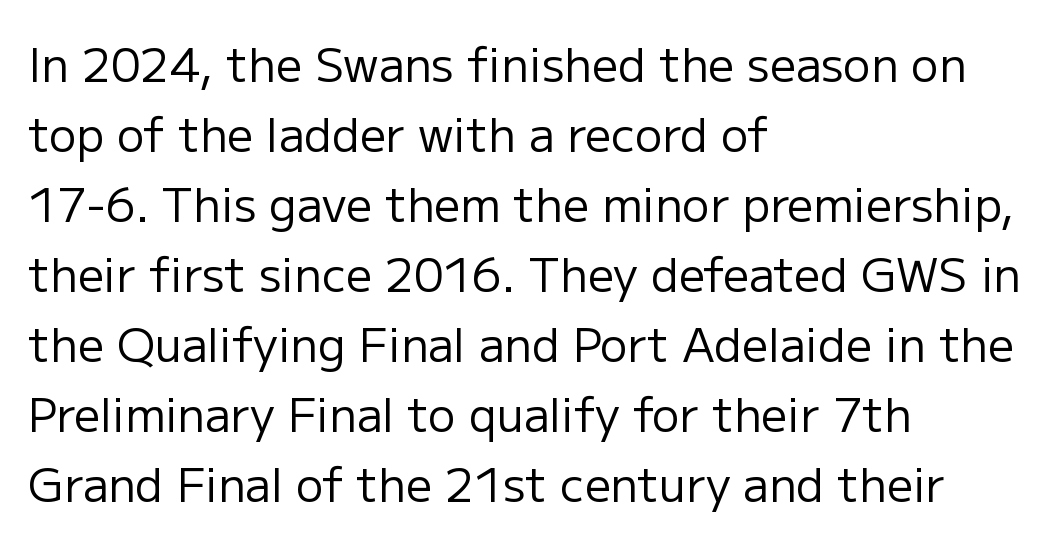
The space directly below the letters is spotless. These lines sit exactly where default settings would place them. Casual observation: everything's shoved over to the left. The tracking reads as untouched default to a designer's eye. Varying glyph widths throughout — classic text-font behaviour.
